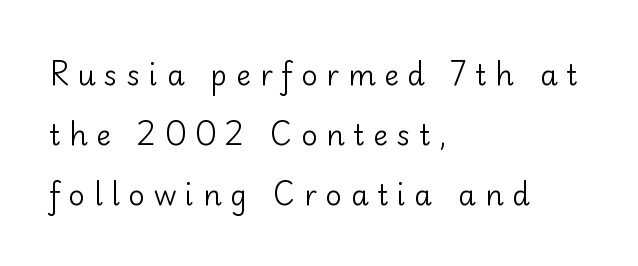
The image shows 28 px regular-weight sans-serif type, upright; set left-aligned, loose line spacing (2.15x), unusually wide letter spacing (+0.32 em), not underlined; low stroke contrast and a small x-height.
